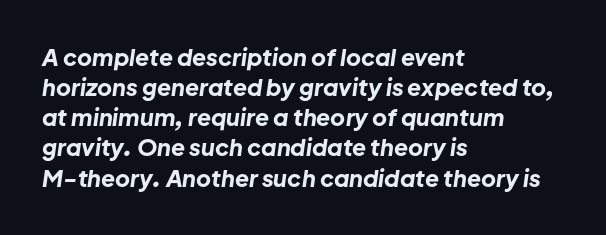
The image shows 23 px bold type, italic (leaning right); set left-aligned, normal line spacing (1.31x), normal letter spacing, not underlined.
